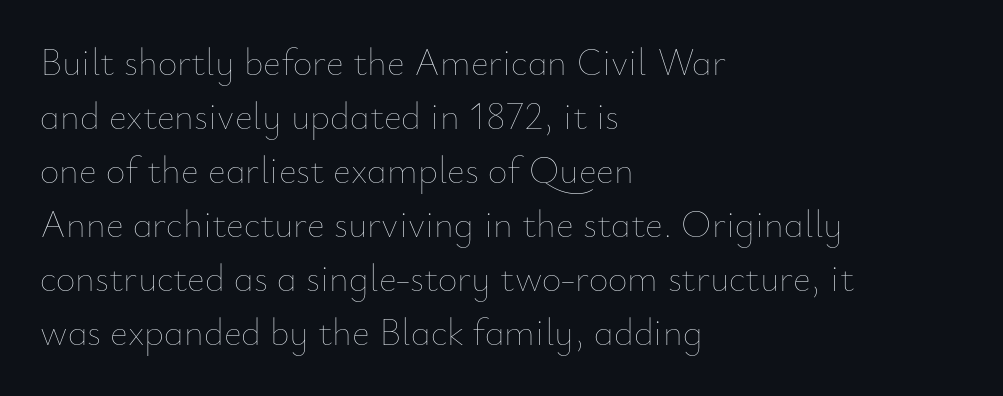
Regarding leading, the lines here are spaced in the standard way. A student would call this left alignment; a typographer would say flush left, rag right. Each letter keeps its own natural width here, so spacing adapts to shape. Posture: upright roman. Stem width sits at or under what a default text font uses.
